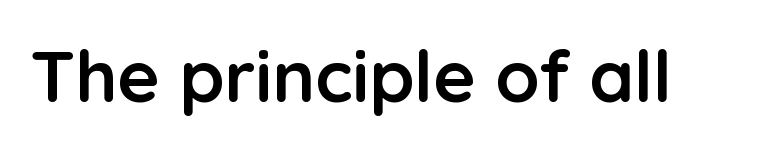
{"serif": "no", "italic": "no", "bold": "yes", "weight": "semibold", "width": "normal", "stroke_contrast": "low", "x_height": "medium", "monospaced": "no", "underline": "no", "letter_spacing": "normal", "letter_spacing_em": 0.0, "glyph_px": 72}
